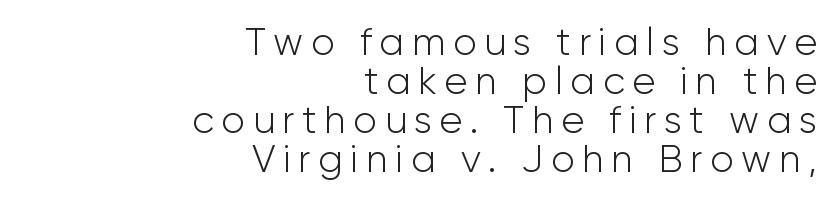
Q: Is the text bold? A: No.
Q: Is the text italic (slanted)? A: No, it is upright.
Q: Is the typeface a serif or a sans-serif typeface? A: Sans-serif.
Q: Is the text underlined? A: No.
Q: How is the paragraph aligned? A: Right-aligned.
Q: Is the spacing between lines tight, normal or loose? A: Tight.
Q: Width (condensed, normal, or wide)? A: Normal.
Q: Stroke contrast? A: Low.
Q: x-height? A: Medium.
Q: Monospaced? A: No.
